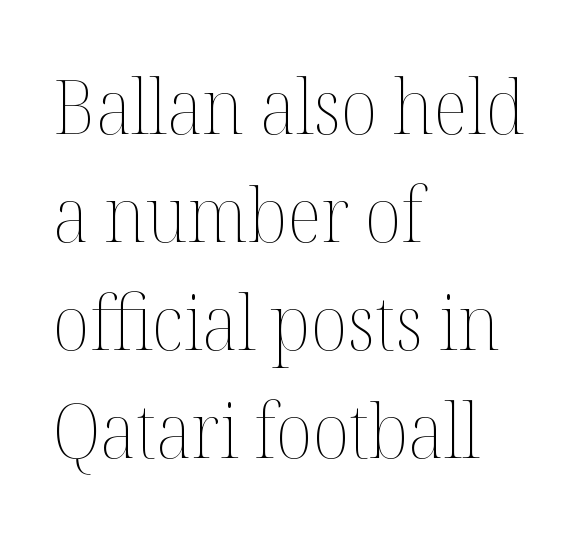
Glance below the letters and you will spot only blank space. You can tell it's not italic because the verticals are truly vertical. The line texture is even and compact thanks to regular tracking. Where is the straight margin? On the left. Proportional: the letters do not fall into vertical columns. The font sits on the lighter half of the weight spectrum, regular included.
